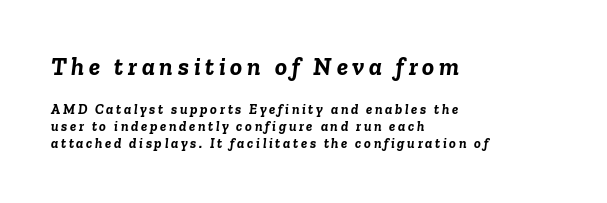
{"italic": "yes", "lean": "right", "slant_degrees": 6, "bold": "yes", "underline": "no", "align": "left", "line_spacing_ratio": 1.18, "larger_block": "first", "size_ratio": 1.79, "glyph_px": 25}
